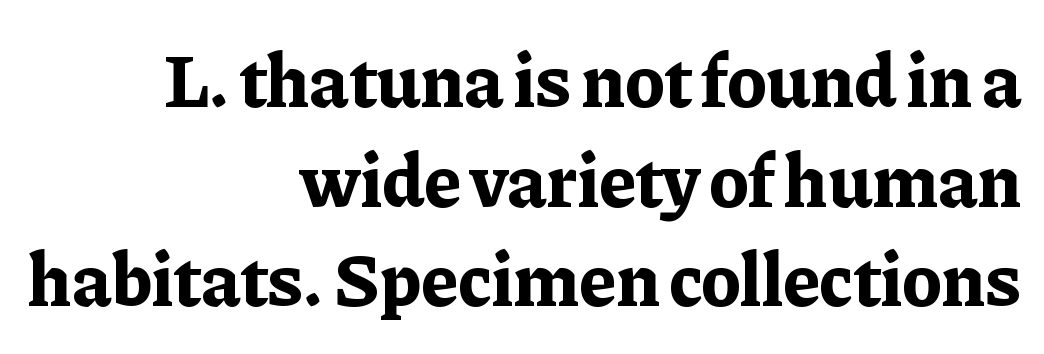
{"serif": "yes", "italic": "no", "bold": "yes", "weight": "bold", "width": "normal", "stroke_contrast": "low", "x_height": "medium", "monospaced": "no", "underline": "no", "align": "right", "line_spacing": "normal", "line_spacing_ratio": 1.33, "letter_spacing": "normal", "letter_spacing_em": 0.0, "glyph_px": 75}
